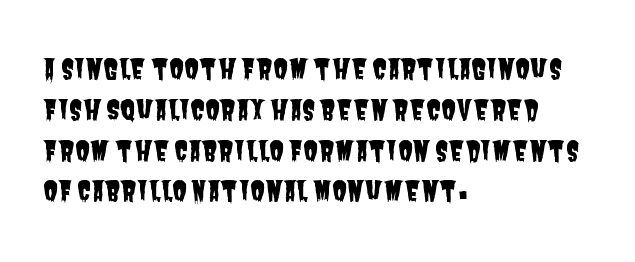
The image shows 27 px text type; set left-aligned, normal line spacing (1.51x), normal letter spacing, not underlined.
